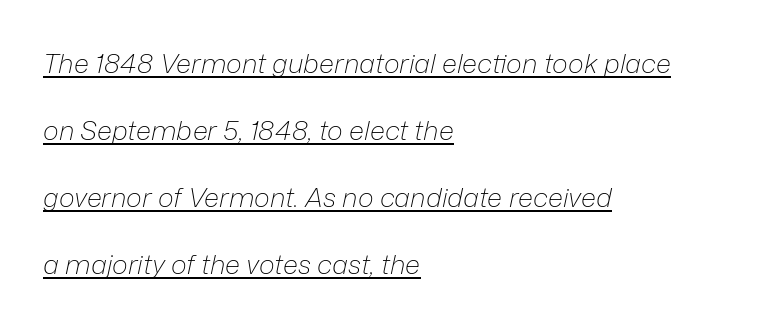
The image shows 27 px text type, italic (leaning right); set left-aligned, loose line spacing (2.48x), normal letter spacing, underlined.
